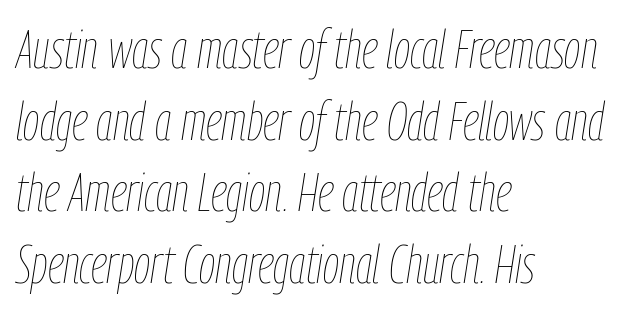
Q: Is the text bold? A: No.
Q: Is the text italic (slanted)? A: Yes, it leans right by about 9 degrees.
Q: Is the text underlined? A: No.
Q: How is the paragraph aligned? A: Left-aligned.
Q: Is the spacing between letters normal or unusually wide? A: Normal.
Q: Is the spacing between lines tight, normal or loose? A: Normal.
Q: Width (condensed, normal, or wide)? A: Condensed.
Q: Stroke contrast? A: Low.
Q: x-height? A: Medium.
Q: Monospaced? A: No.
